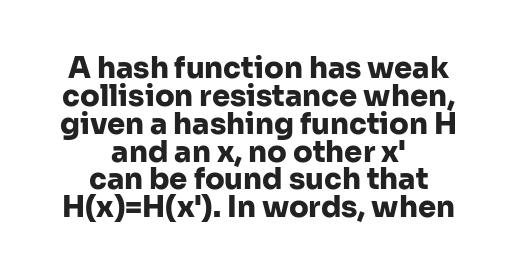
Q: Is the text bold? A: Yes.
Q: Is the text italic (slanted)? A: No, it is upright.
Q: Is the typeface a serif or a sans-serif typeface? A: Sans-serif.
Q: Is the text underlined? A: No.
Q: How is the paragraph aligned? A: Centered.
Q: Is the spacing between letters normal or unusually wide? A: Normal.
Q: Is the spacing between lines tight, normal or loose? A: Tight.
Q: Width (condensed, normal, or wide)? A: Normal.
Q: Stroke contrast? A: Low.
Q: x-height? A: Medium.
Q: Monospaced? A: No.
